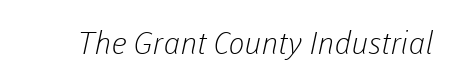
The image shows 31 px light sans-serif type; set normal letter spacing, not underlined; low stroke contrast and a medium x-height.
